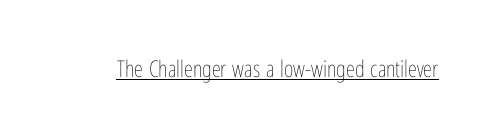
{"italic": "no", "bold": "no", "underline": "yes", "letter_spacing": "normal", "letter_spacing_em": 0.0, "glyph_px": 23}
